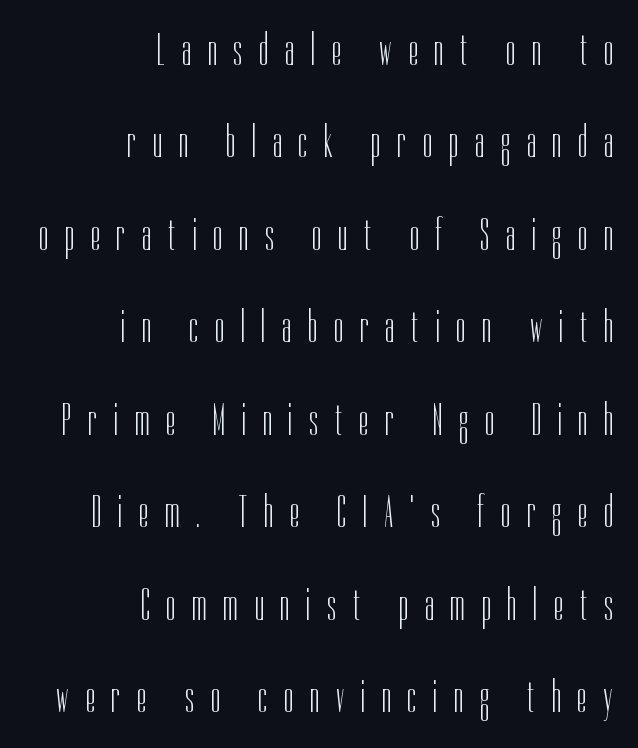
Nothing sits at the stroke ends, so this counts as sans-serif. Whoever set this chose breathing room over compactness in the vertical rhythm. Stems here are at most as thick as an everyday book face. This sample uses an upright cut, with every glyph sitting square on the baseline. Type without underlining.
